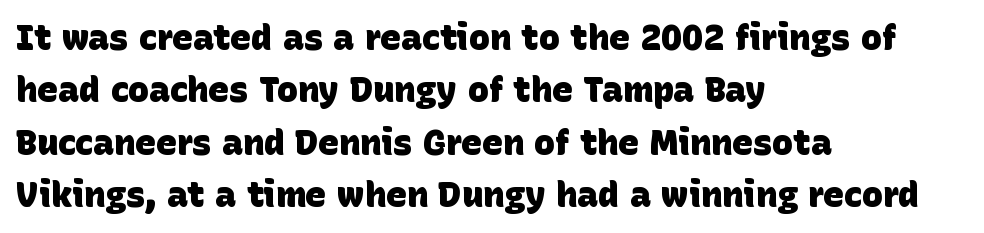
Line spacing here is normal. Note the varied advance widths — an 'i' is clearly narrower than an 'm'. Type without underlining. The letters carry no serifs — their stems end cleanly without finishing strokes.
